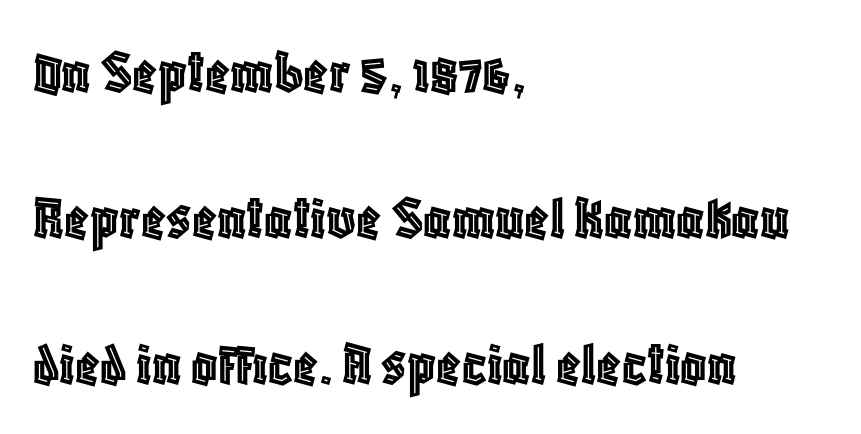
Q: Is the text italic (slanted)? A: No, it is upright.
Q: Is the text underlined? A: No.
Q: How is the paragraph aligned? A: Left-aligned.
Q: Is the spacing between letters normal or unusually wide? A: Normal.
Q: Is the spacing between lines tight, normal or loose? A: Loose.
Q: Width (condensed, normal, or wide)? A: Condensed.
Q: x-height? A: Large.
Q: Monospaced? A: No.
